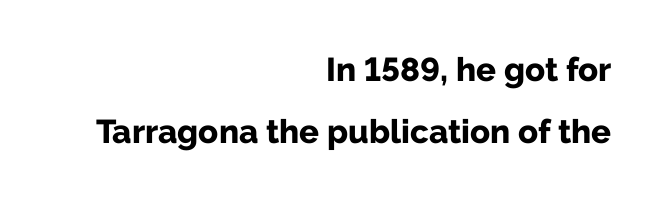
{"serif": "no", "italic": "no", "bold": "yes", "weight": "bold", "width": "normal", "stroke_contrast": "low", "x_height": "medium", "monospaced": "no", "underline": "no", "align": "right", "line_spacing_ratio": 1.89, "letter_spacing": "normal", "letter_spacing_em": 0.0, "glyph_px": 33}
